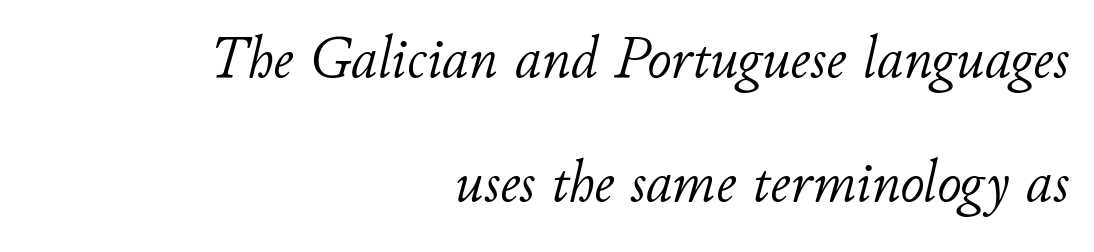
Just letters on the line, the space beneath them empty. A typesetter would call this proportional, since set widths differ per character. The weight tops out at a normal text grade. The leading is generous, giving the passage an open texture. Italic? Definitely — the glyphs are oblique. Horizontal alignment here is rightward, an uncommon choice for prose.
